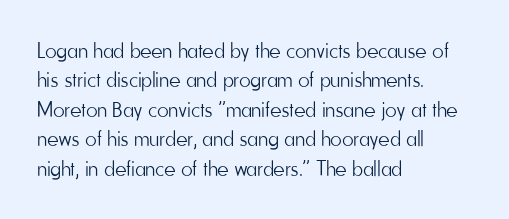
Q: Is the text bold? A: No.
Q: Is the text italic (slanted)? A: No, it is upright.
Q: Is the text underlined? A: No.
Q: How is the paragraph aligned? A: Left-aligned.
Q: Is the spacing between letters normal or unusually wide? A: Normal.
Q: Is the spacing between lines tight, normal or loose? A: Normal.
